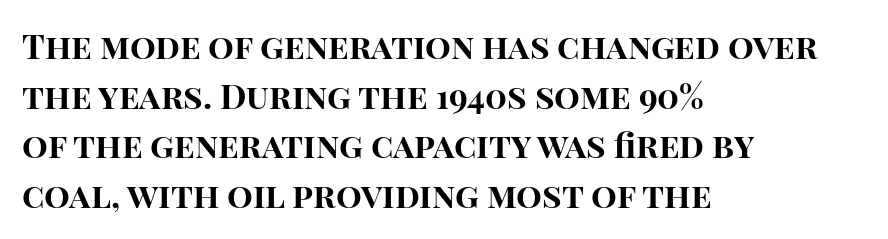
Q: Is the text bold? A: Yes.
Q: Is the text italic (slanted)? A: No, it is upright.
Q: Is the typeface a serif or a sans-serif typeface? A: Sans-serif.
Q: Is the text underlined? A: No.
Q: How is the paragraph aligned? A: Left-aligned.
Q: Is the spacing between letters normal or unusually wide? A: Normal.
Q: Is the spacing between lines tight, normal or loose? A: Normal.
Q: Width (condensed, normal, or wide)? A: Normal.
Q: Stroke contrast? A: High.
Q: x-height? A: Large.
Q: Monospaced? A: No.
